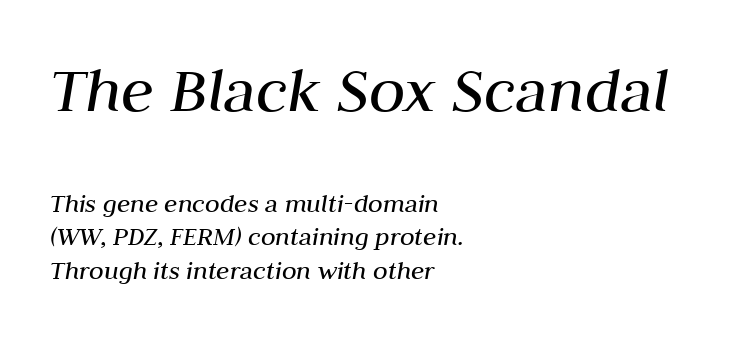
The image shows 67 px regular-weight type, italic (leaning right); set left-aligned, line spacing 1.24x, normal letter spacing, not underlined; the first (top) block is 2.48x larger; medium stroke contrast and a medium x-height.
